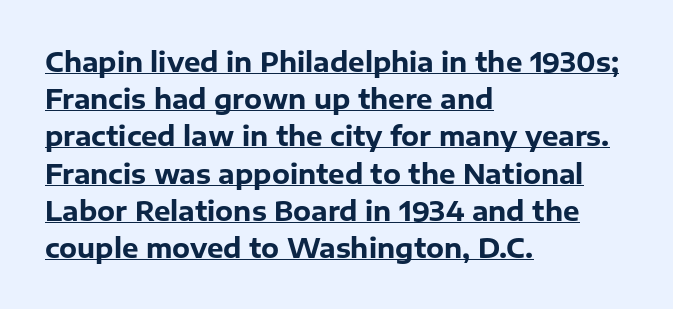
Q: Is the text bold? A: Yes.
Q: Is the text italic (slanted)? A: No, it is upright.
Q: Is the text underlined? A: Yes.
Q: How is the paragraph aligned? A: Left-aligned.
Q: Is the spacing between letters normal or unusually wide? A: Normal.
Q: Is the spacing between lines tight, normal or loose? A: Normal.
